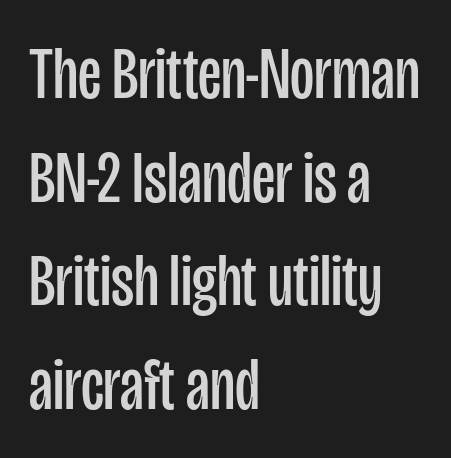
The image shows 74 px regular-weight, condensed sans-serif type, upright; set left-aligned, normal line spacing (1.4x), normal letter spacing, not underlined; low stroke contrast and a large x-height.
